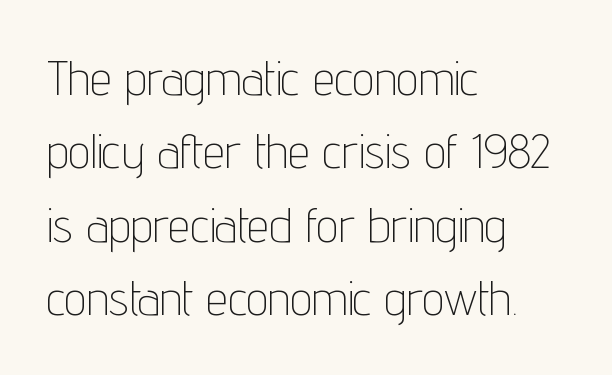
The image shows 49 px thin, condensed sans-serif type, upright; set left-aligned, normal line spacing (1.5x), normal letter spacing, not underlined; low stroke contrast and a medium x-height.
